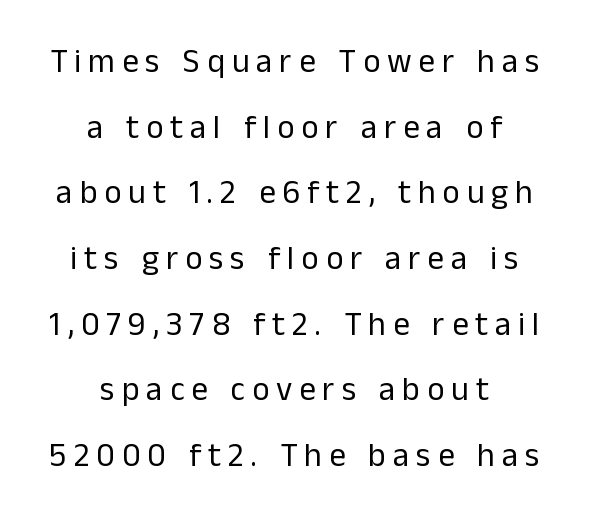
The image shows 33 px regular-weight sans-serif type, upright; set centered, loose line spacing (1.99x), unusually wide letter spacing (+0.21 em), not underlined; low stroke contrast and a medium x-height.
